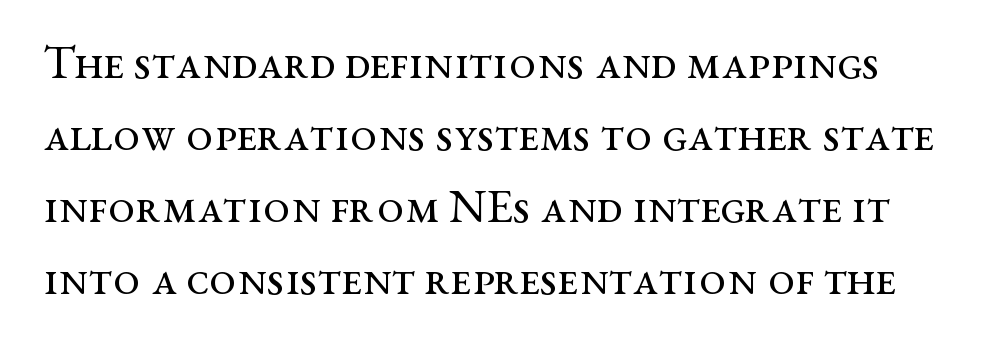
The image shows 48 px regular-weight, wide serif type, upright; set normal line spacing (1.5x), normal letter spacing, not underlined; medium stroke contrast and a medium x-height.
